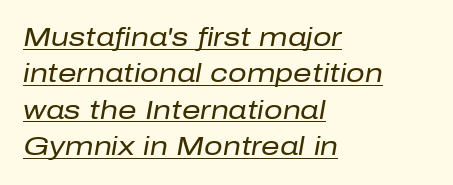
Q: Is the text bold? A: No.
Q: Is the text italic (slanted)? A: Yes, it leans right by about 10 degrees.
Q: Is the text underlined? A: Yes.
Q: How is the paragraph aligned? A: Left-aligned.
Q: Is the spacing between letters normal or unusually wide? A: Normal.
Q: Is the spacing between lines tight, normal or loose? A: Normal.
